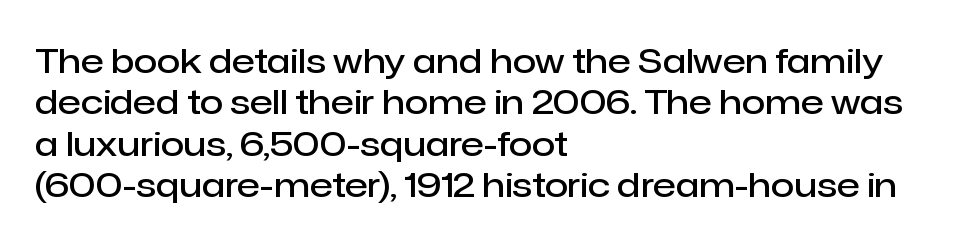
The lines in this sample share a left origin and differ only in where they stop. Short note: letters normally spaced. Has an underline been added? It has not. Its strokes are somewhat broadened, the hallmark of semibold type. Note the varied advance widths — an 'i' is clearly narrower than an 'm'. In terms of posture, this sample is upright.
